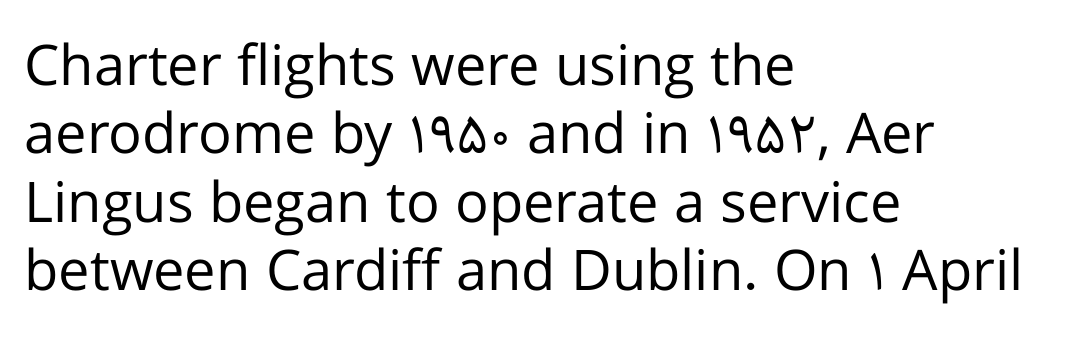
{"serif": "no", "italic": "no", "bold": "no", "weight": "regular", "width": "normal", "stroke_contrast": "low", "x_height": "medium", "monospaced": "no", "underline": "no", "align": "left", "line_spacing_ratio": 1.22, "letter_spacing": "normal", "letter_spacing_em": 0.0, "glyph_px": 56}
